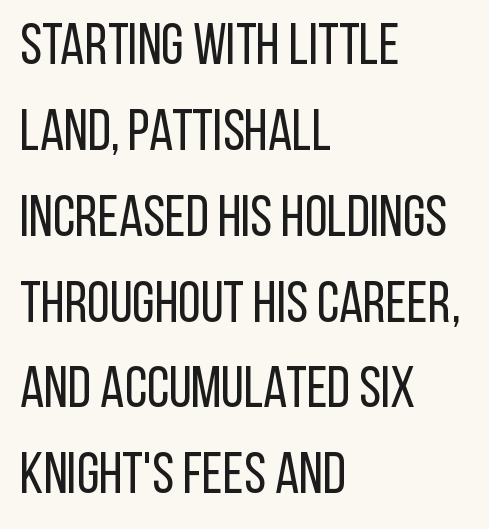
Ascenders rise straight up at ninety degrees. What stands out about the letter spacing? Nothing — it is the standard amount. The rendering uses a moderate line-height, typical for paragraphs. Notice how the passage keeps a crisp vertical edge on the left only. The rendering uses natural spacing where letterforms have individual widths.
